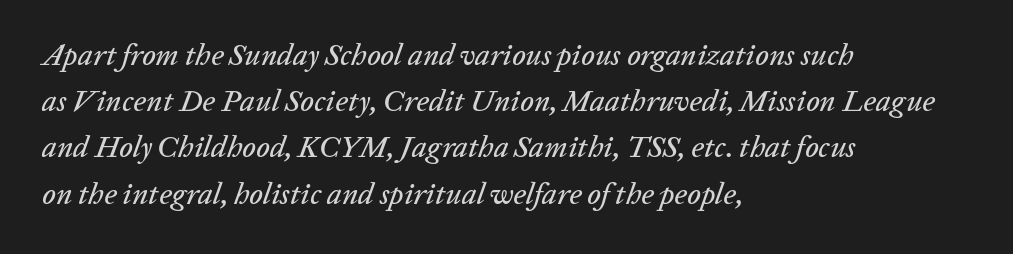
Leading: standard. Honestly, the letter spacing is just normal — you wouldn't notice it. A bare baseline throughout the passage. The setting favours the left margin, as ordinary paragraphs usually do. Character widths vary here, with narrow letters taking less room than wide ones.
